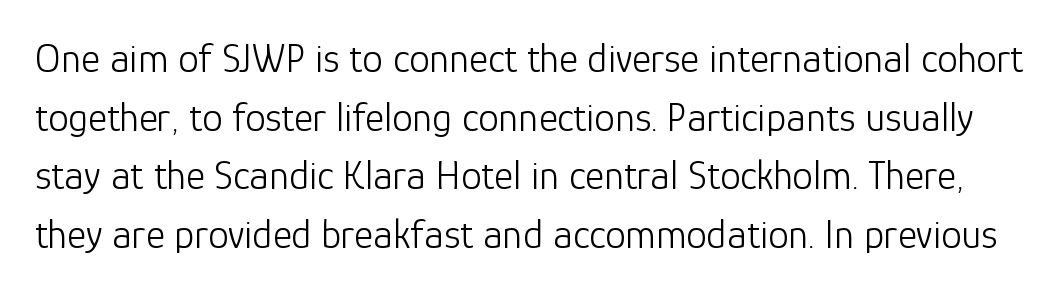
Q: Is the text bold? A: No.
Q: Is the text italic (slanted)? A: No, it is upright.
Q: Is the typeface a serif or a sans-serif typeface? A: Sans-serif.
Q: Is the text underlined? A: No.
Q: Is the spacing between letters normal or unusually wide? A: Normal.
Q: Is the spacing between lines tight, normal or loose? A: Normal.
Q: Width (condensed, normal, or wide)? A: Normal.
Q: Stroke contrast? A: Low.
Q: x-height? A: Medium.
Q: Monospaced? A: No.
